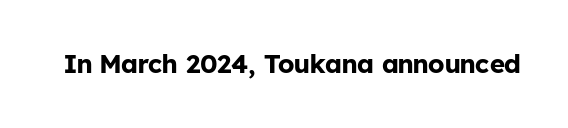
The image shows 26 px bold type, upright; set normal letter spacing, not underlined.
